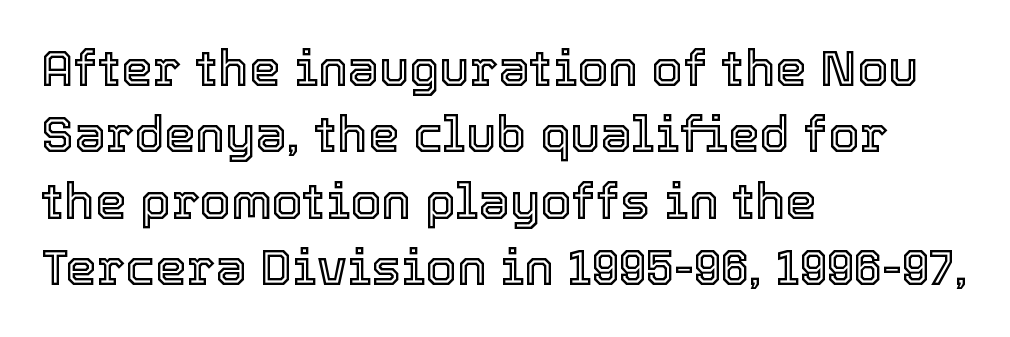
Q: Is the text italic (slanted)? A: No, it is upright.
Q: Is the text underlined? A: No.
Q: How is the paragraph aligned? A: Left-aligned.
Q: Is the spacing between letters normal or unusually wide? A: Normal.
Q: Is the spacing between lines tight, normal or loose? A: Normal.
Q: Width (condensed, normal, or wide)? A: Normal.
Q: x-height? A: Medium.
Q: Monospaced? A: No.
